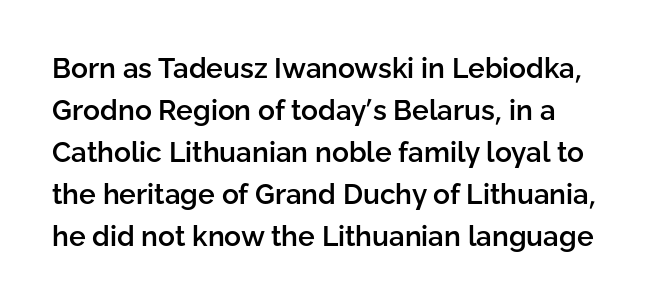
Q: Is the text bold? A: Semi-bold.
Q: Is the text italic (slanted)? A: No, it is upright.
Q: Is the typeface a serif or a sans-serif typeface? A: Sans-serif.
Q: Is the text underlined? A: No.
Q: Is the spacing between letters normal or unusually wide? A: Normal.
Q: Is the spacing between lines tight, normal or loose? A: Normal.
Q: Width (condensed, normal, or wide)? A: Normal.
Q: Stroke contrast? A: Low.
Q: x-height? A: Medium.
Q: Monospaced? A: No.
